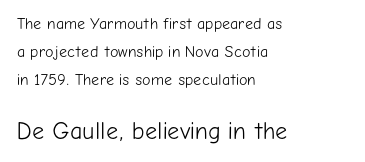
Horizontally, the lines are justified to the leading edge only. You can tell it's not italic because the verticals are truly vertical. Any mark beneath the type? The region is blank. The letters look calm and open, with moderate or lighter stems.
